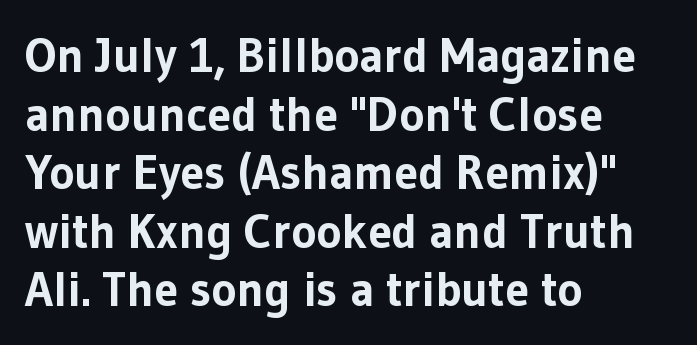
The image shows 48 px bold sans-serif type, upright; set left-aligned, line spacing 1.22x, normal letter spacing, not underlined; low stroke contrast and a medium x-height.
